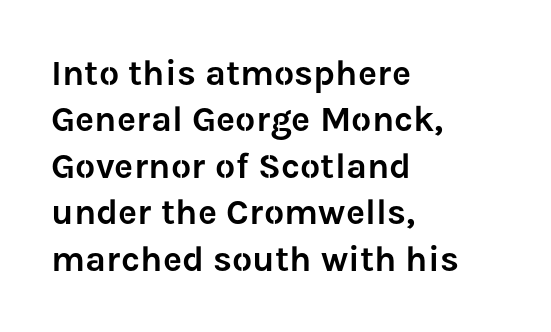
Q: Is the text italic (slanted)? A: No, it is upright.
Q: Is the typeface a serif or a sans-serif typeface? A: Sans-serif.
Q: Is the text underlined? A: No.
Q: How is the paragraph aligned? A: Left-aligned.
Q: Is the spacing between letters normal or unusually wide? A: Normal.
Q: Is the spacing between lines tight, normal or loose? A: Normal.
Q: Width (condensed, normal, or wide)? A: Normal.
Q: Stroke contrast? A: Low.
Q: x-height? A: Medium.
Q: Monospaced? A: No.
